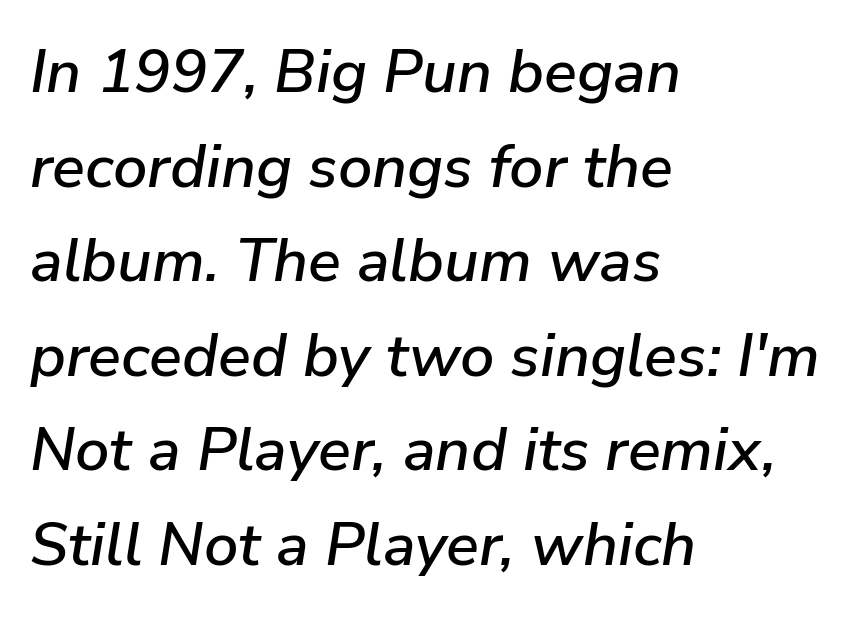
{"italic": "yes", "lean": "right", "slant_degrees": 9, "width": "normal", "stroke_contrast": "low", "x_height": "medium", "monospaced": "no", "underline": "no", "align": "left", "line_spacing": "normal", "line_spacing_ratio": 1.55, "letter_spacing": "normal", "letter_spacing_em": 0.0, "glyph_px": 61}
